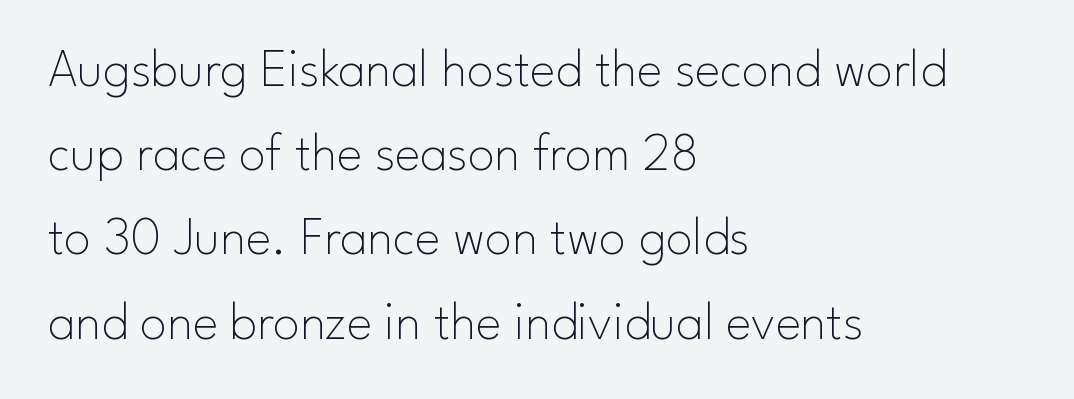
Q: Is the text bold? A: No.
Q: Is the text italic (slanted)? A: No, it is upright.
Q: Is the typeface a serif or a sans-serif typeface? A: Sans-serif.
Q: Is the text underlined? A: No.
Q: How is the paragraph aligned? A: Left-aligned.
Q: Is the spacing between letters normal or unusually wide? A: Normal.
Q: Is the spacing between lines tight, normal or loose? A: Normal.
Q: Width (condensed, normal, or wide)? A: Normal.
Q: Stroke contrast? A: Low.
Q: x-height? A: Small.
Q: Monospaced? A: No.
